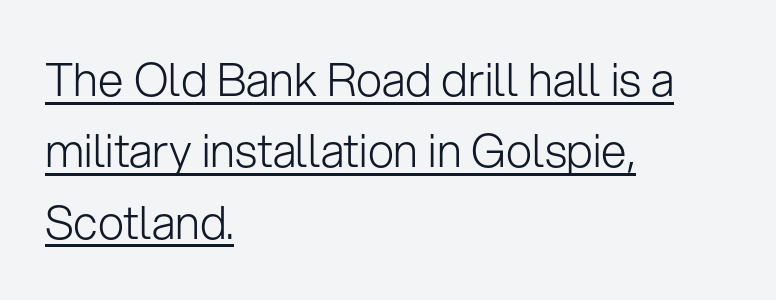
Is there any slant? The stems are plumb. Whoever set this chose a conventional vertical rhythm. The specimen includes a rule beneath the text block's lines. Typographically, this falls in the sans-serif category. Teacher's note: observe the even left margin — that is flush-left alignment. The characters are drawn with everyday or finer stroke widths.
